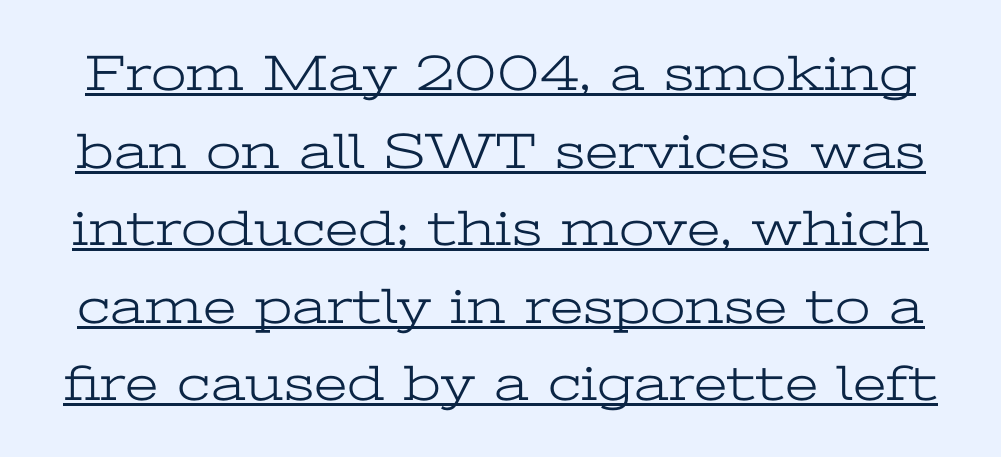
{"serif": "yes", "italic": "no", "bold": "no", "weight": "light", "width": "wide", "stroke_contrast": "low", "x_height": "medium", "monospaced": "no", "underline": "yes", "line_spacing": "normal", "line_spacing_ratio": 1.52, "letter_spacing": "normal", "letter_spacing_em": 0.0, "glyph_px": 51}
